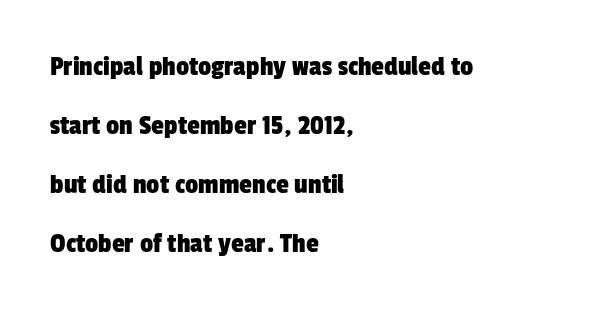
Q: Is the typeface a serif or a sans-serif typeface? A: Sans-serif.
Q: Is the text underlined? A: No.
Q: How is the paragraph aligned? A: Left-aligned.
Q: Is the spacing between letters normal or unusually wide? A: Normal.
Q: Is the spacing between lines tight, normal or loose? A: Loose.
Q: Width (condensed, normal, or wide)? A: Condensed.
Q: Stroke contrast? A: Low.
Q: x-height? A: Medium.
Q: Monospaced? A: No.
